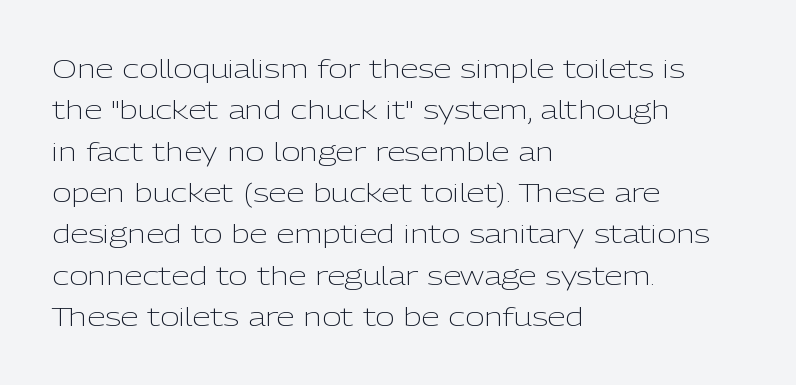
Each stroke keeps to a modest, everyday thickness or less. Whoever set this chose a conventional vertical rhythm. Caption: multi-line text, flush left, ragged right. Underlining? Definitely not there.
